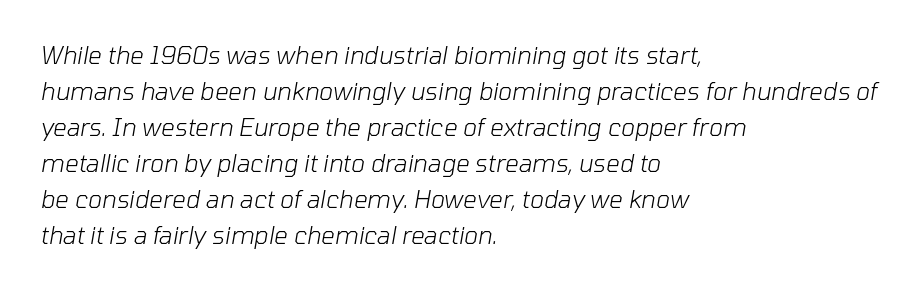
This sample uses plain, unmodified letter spacing. The text carries the slant typical of an italic or oblique font. Caption: face not bold, strokes unweighted. Descenders hang freely into open space. The passage is arranged the way most books set body copy — flush left. If you measured baseline to baseline, you'd find a middling distance.
